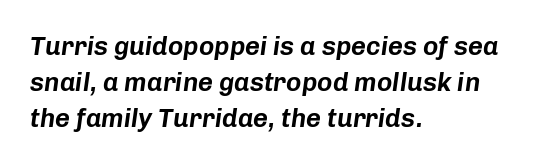
Q: Is the text italic (slanted)? A: Yes, it leans right by about 8 degrees.
Q: Is the text underlined? A: No.
Q: How is the paragraph aligned? A: Left-aligned.
Q: Is the spacing between letters normal or unusually wide? A: Normal.
Q: Is the spacing between lines tight, normal or loose? A: Normal.
